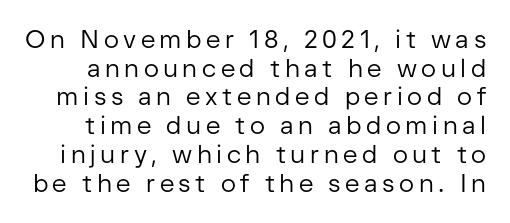
{"italic": "no", "bold": "no", "underline": "no", "line_spacing": "tight", "line_spacing_ratio": 1.15, "glyph_px": 25}
